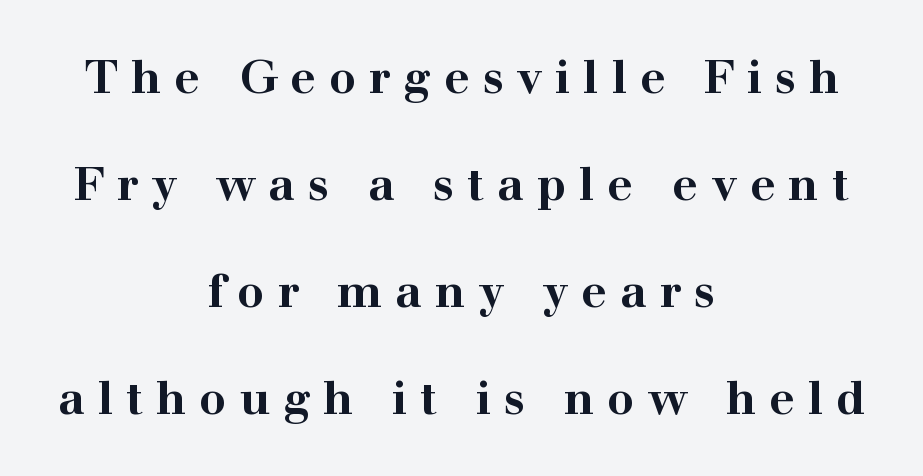
Q: Is the text bold? A: Yes.
Q: Is the text italic (slanted)? A: No, it is upright.
Q: Is the typeface a serif or a sans-serif typeface? A: Serif.
Q: Is the text underlined? A: No.
Q: How is the paragraph aligned? A: Centered.
Q: Is the spacing between letters normal or unusually wide? A: Unusually wide.
Q: Is the spacing between lines tight, normal or loose? A: Loose.
Q: Width (condensed, normal, or wide)? A: Wide.
Q: Stroke contrast? A: High.
Q: x-height? A: Medium.
Q: Monospaced? A: No.
